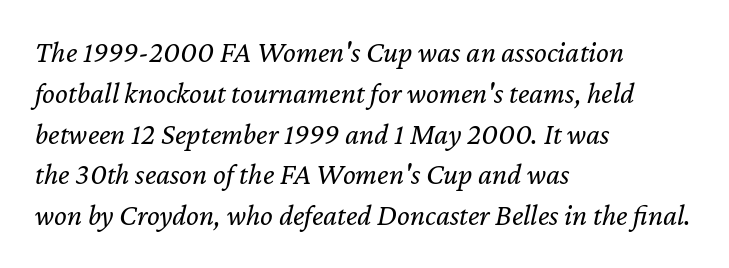
The image shows 30 px regular-weight type, italic (leaning right); set left-aligned, normal line spacing (1.36x), normal letter spacing, not underlined; low stroke contrast and a medium x-height.
